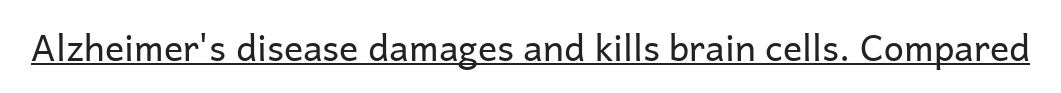
{"serif": "no", "italic": "no", "bold": "no", "weight": "regular", "width": "normal", "stroke_contrast": "low", "x_height": "medium", "monospaced": "no", "underline": "yes", "letter_spacing": "normal", "letter_spacing_em": 0.0, "glyph_px": 36}
